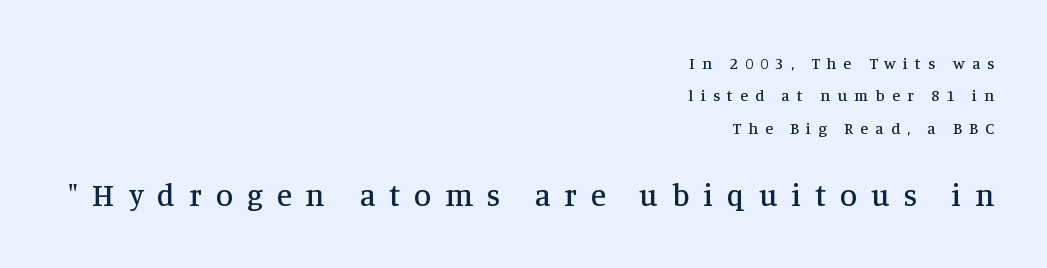
Q: Is the text italic (slanted)? A: No, it is upright.
Q: Is the typeface a serif or a sans-serif typeface? A: Serif.
Q: Is the text underlined? A: No.
Q: How is the paragraph aligned? A: Right-aligned.
Q: Is the spacing between letters normal or unusually wide? A: Unusually wide.
Q: Is the spacing between lines tight, normal or loose? A: Loose.
Q: Which block of text is set in a larger size, the first (top) or the second (bottom)? A: The second (bottom) one.
Q: Width (condensed, normal, or wide)? A: Normal.
Q: Stroke contrast? A: Medium.
Q: x-height? A: Large.
Q: Monospaced? A: No.
